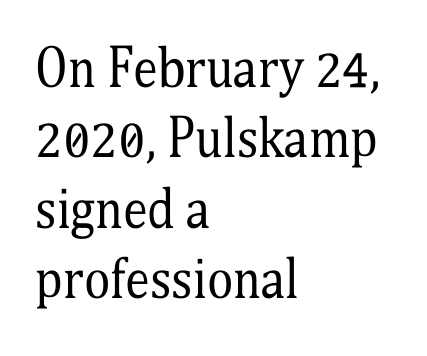
The image shows 50 px regular-weight, condensed serif type, upright; set left-aligned, normal line spacing (1.41x), normal letter spacing, not underlined; medium stroke contrast and a medium x-height.
